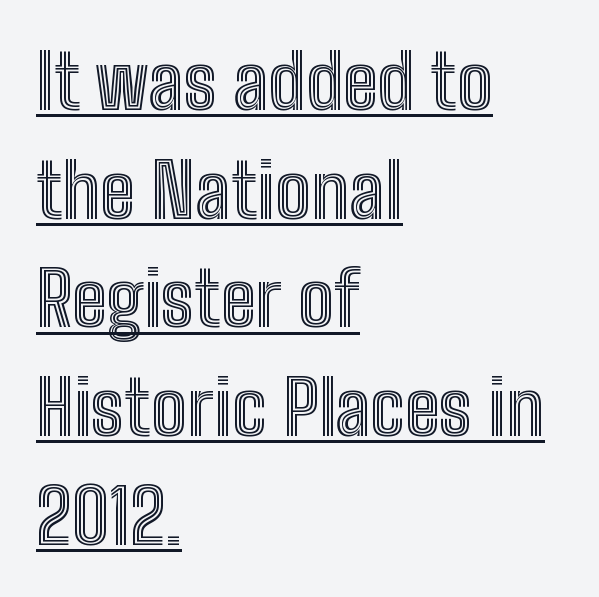
Q: Is the text italic (slanted)? A: No, it is upright.
Q: Is the text underlined? A: Yes.
Q: How is the paragraph aligned? A: Left-aligned.
Q: Is the spacing between letters normal or unusually wide? A: Normal.
Q: Is the spacing between lines tight, normal or loose? A: Normal.
Q: Width (condensed, normal, or wide)? A: Condensed.
Q: x-height? A: Medium.
Q: Monospaced? A: No.
